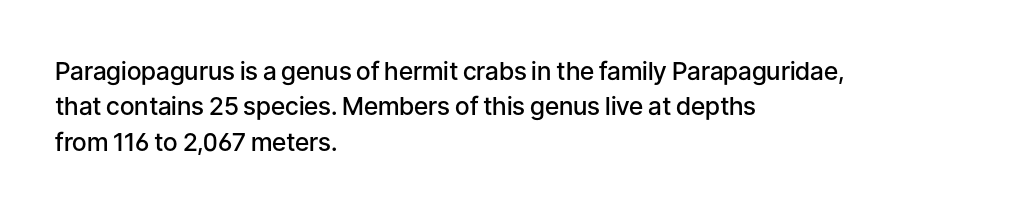
The image shows 25 px text type, upright; set left-aligned, normal line spacing (1.42x), normal letter spacing, not underlined.
